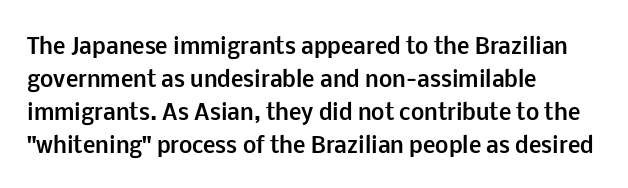
{"italic": "no", "bold": "yes", "underline": "no", "align": "left", "line_spacing": "normal", "line_spacing_ratio": 1.57, "letter_spacing": "normal", "letter_spacing_em": 0.0, "glyph_px": 21}
